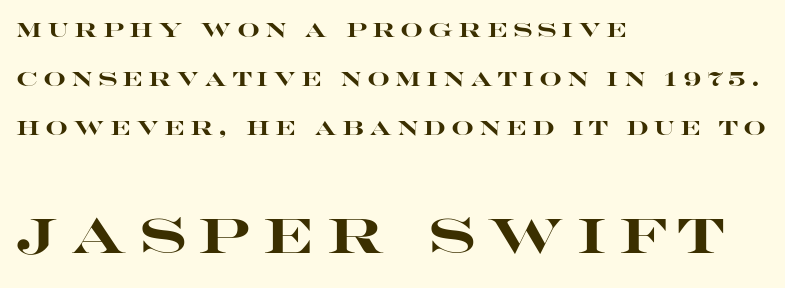
The image shows 49 px heavy, wide type, upright; set left-aligned, loose line spacing (2.45x), unusually wide letter spacing (+0.25 em), not underlined; the second (bottom) block is 2.45x larger; high stroke contrast and a large x-height.
